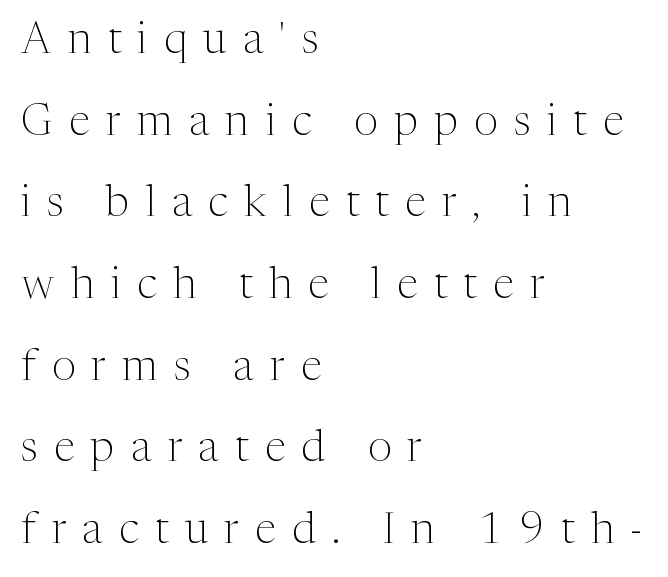
A classic flush-left, rag-right setting is used for this passage. This is the regular roman posture of the typeface. How would I describe the line gaps? Wide and relaxed. The designer went with a serif here, giving each stem small feet. The letters are spread apart with noticeably loose tracking.
